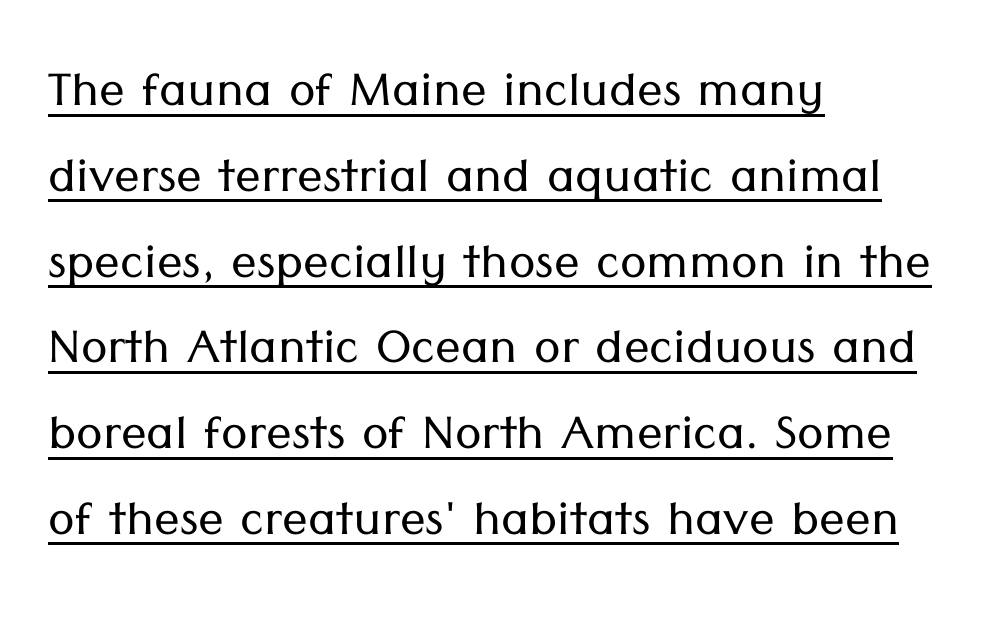
The image shows 64 px light sans-serif type, upright; set left-aligned, normal line spacing (1.34x), normal letter spacing, underlined; low stroke contrast and a medium x-height.
